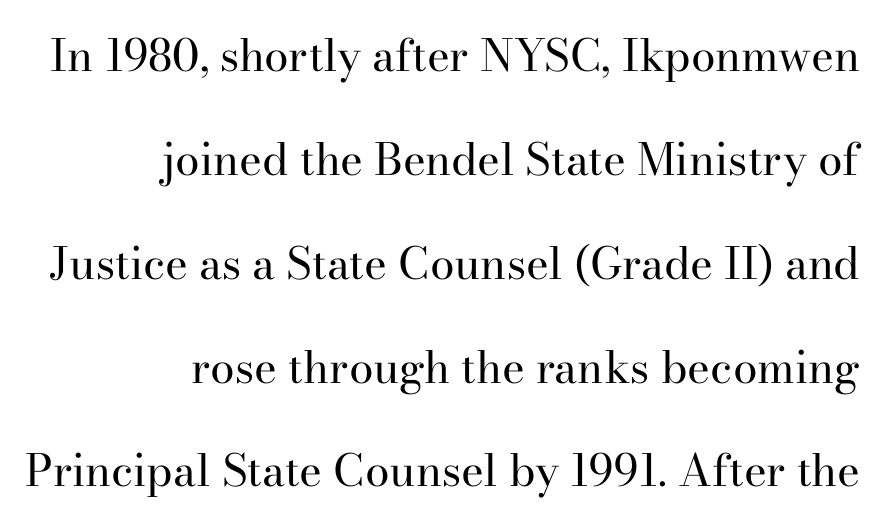
Here the glyphs are tracked normally, forming tight word shapes. Is the block centered? No — it sits flush against the right margin. The typesetting does not lean heavy: it is not bold. Note: serifs present on the glyphs. The string is rendered with underlining switched off. The designer dialed line spacing up above the default.
